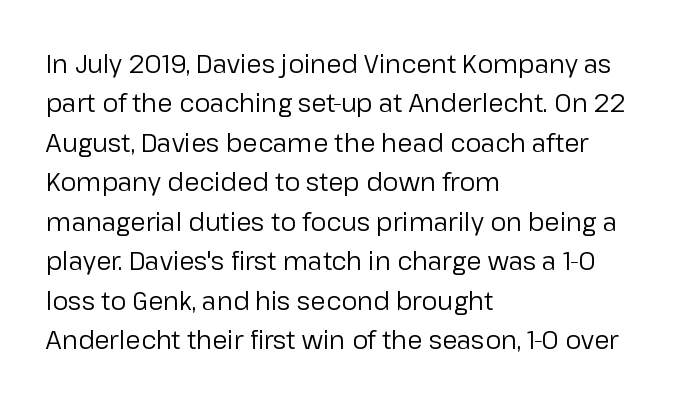
The image shows 25 px text type, upright; set left-aligned, normal line spacing (1.58x), normal letter spacing, not underlined.
